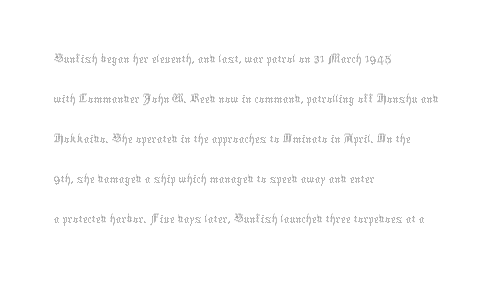
Note the varied advance widths — an 'i' is clearly narrower than an 'm'. These lines keep a tight, regular rhythm from letter to letter. Counters stay open thanks to moderate or lighter strokes. A typesetter would call this leading conventional body-copy spacing. Every character sits straight up, as roman type does. Only glyphs here, with clear space below each row.
